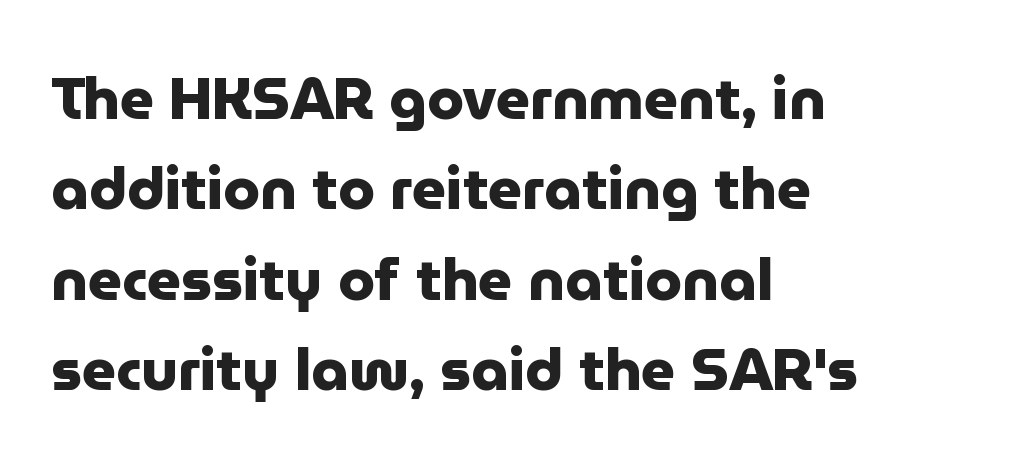
Q: Is the text bold? A: Yes.
Q: Is the text italic (slanted)? A: No, it is upright.
Q: Is the typeface a serif or a sans-serif typeface? A: Sans-serif.
Q: Is the text underlined? A: No.
Q: How is the paragraph aligned? A: Left-aligned.
Q: Is the spacing between letters normal or unusually wide? A: Normal.
Q: Is the spacing between lines tight, normal or loose? A: Normal.
Q: Width (condensed, normal, or wide)? A: Normal.
Q: Stroke contrast? A: Low.
Q: x-height? A: Medium.
Q: Monospaced? A: No.
